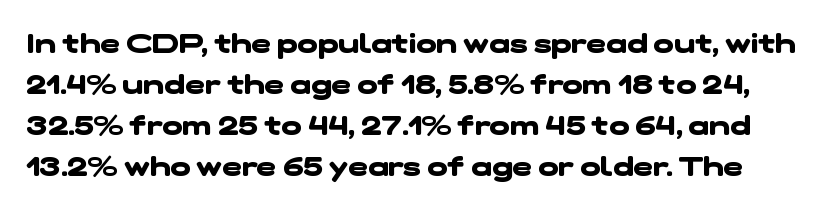
The image shows 27 px bold type; set normal line spacing (1.52x), normal letter spacing, not underlined.
